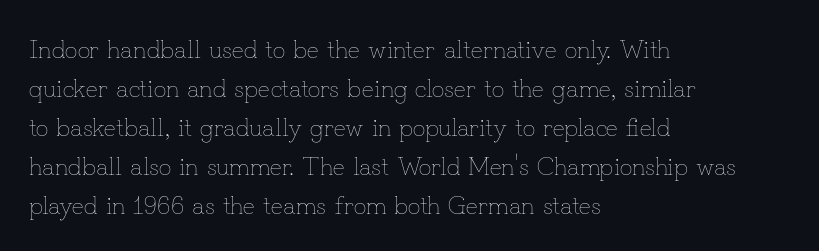
The space between consecutive lines is moderate. In terms of letterspacing, this is plain default setting. This rendering features lettering with no underline. Is the stroke heavy? The answer is a plain regular-or-lighter.
